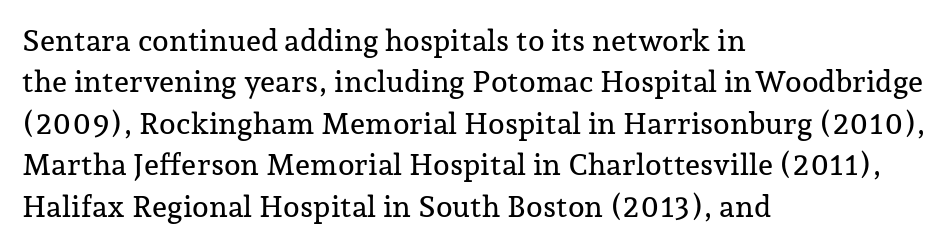
Vertically, the passage feels balanced, rows spaced as you'd expect. Students, note that the glyphs here touch the page at normal intervals. These lines are set flush left with a ragged right edge. Unlike a clean sans, this face finishes its strokes with serifs.
